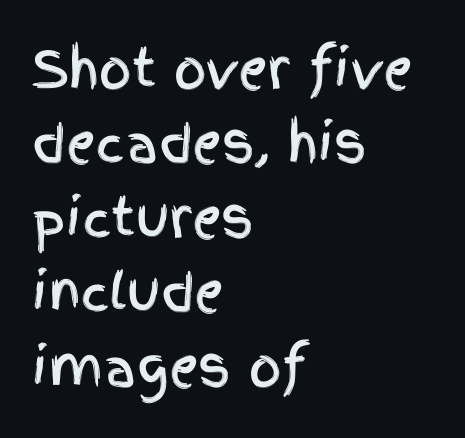
The horizontal fit of the characters is conventional and even. The type sits square on the baseline with zero lean. The passage shown is typeset with a sans-serif family. Each letter keeps its own natural width here, so spacing adapts to shape. Rule under the text: the space is simply empty.
